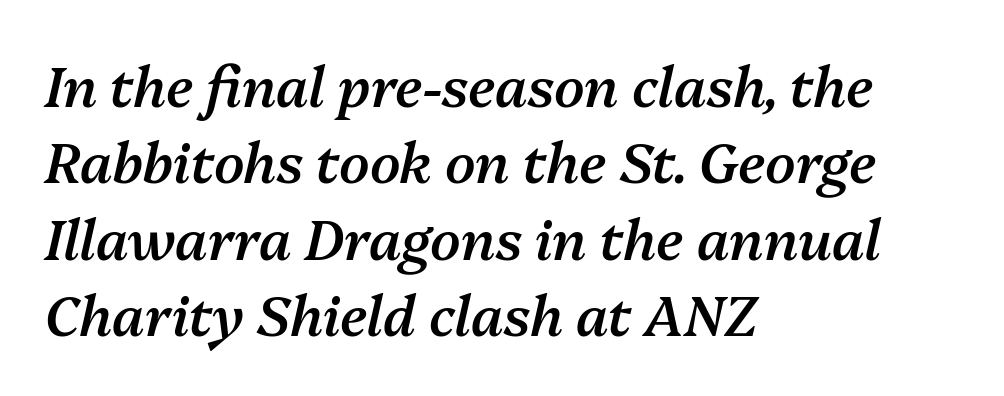
The image shows 55 px semibold type, italic (leaning right); set left-aligned, normal line spacing (1.39x), normal letter spacing, not underlined; medium stroke contrast and a medium x-height.
